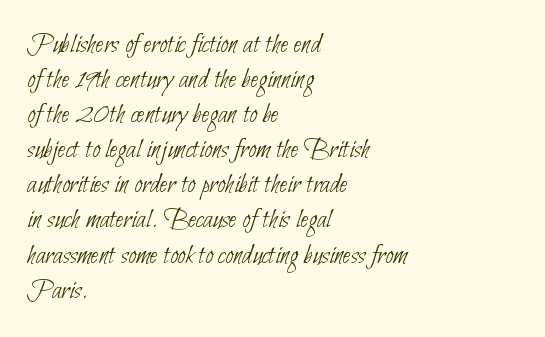
Q: Is the text bold? A: No.
Q: Is the typeface a serif or a sans-serif typeface? A: Sans-serif.
Q: Is the text underlined? A: No.
Q: How is the paragraph aligned? A: Left-aligned.
Q: Is the spacing between letters normal or unusually wide? A: Normal.
Q: Width (condensed, normal, or wide)? A: Condensed.
Q: Stroke contrast? A: Low.
Q: x-height? A: Small.
Q: Monospaced? A: No.
